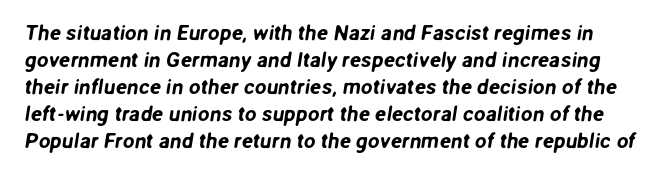
The image shows 21 px text type; set normal line spacing (1.28x), normal letter spacing, not underlined.
